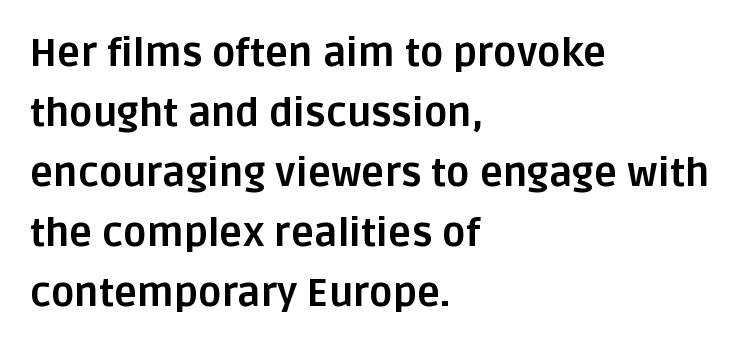
The image shows 39 px bold sans-serif type, upright; set left-aligned, normal line spacing (1.54x), normal letter spacing, not underlined; low stroke contrast and a large x-height.
